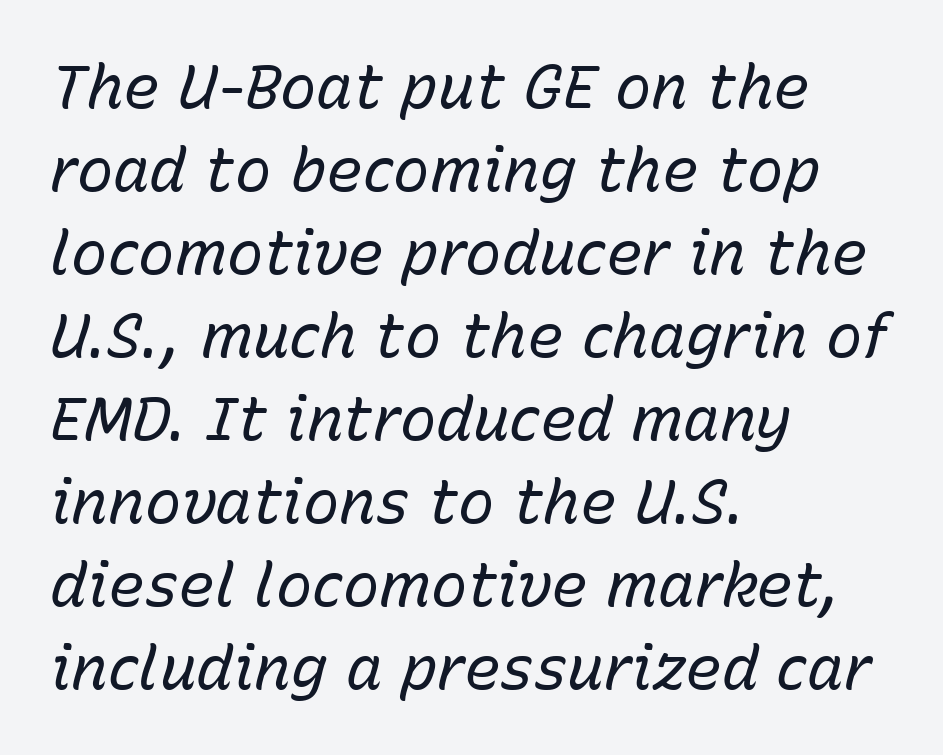
Q: Is the text bold? A: No.
Q: Is the text italic (slanted)? A: Yes, it leans right by about 15 degrees.
Q: Is the text underlined? A: No.
Q: How is the paragraph aligned? A: Left-aligned.
Q: Is the spacing between letters normal or unusually wide? A: Normal.
Q: Is the spacing between lines tight, normal or loose? A: Normal.
Q: Width (condensed, normal, or wide)? A: Normal.
Q: Stroke contrast? A: Low.
Q: x-height? A: Medium.
Q: Monospaced? A: No.
